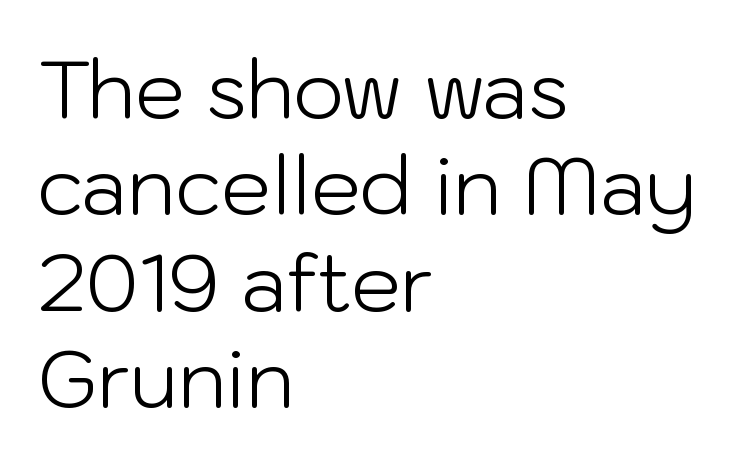
The image shows 79 px light sans-serif type, upright; set left-aligned, line spacing 1.22x, normal letter spacing, not underlined; low stroke contrast and a medium x-height.
